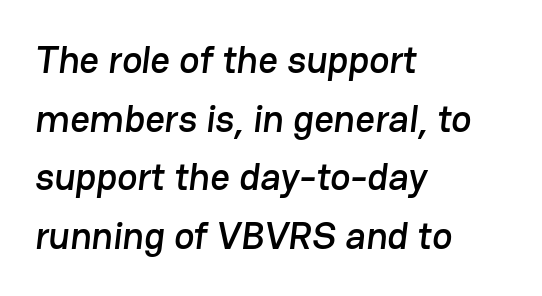
{"serif": "no", "width": "normal", "stroke_contrast": "low", "x_height": "medium", "monospaced": "no", "underline": "no", "align": "left", "line_spacing": "normal", "line_spacing_ratio": 1.54, "letter_spacing": "normal", "letter_spacing_em": 0.0, "glyph_px": 38}
